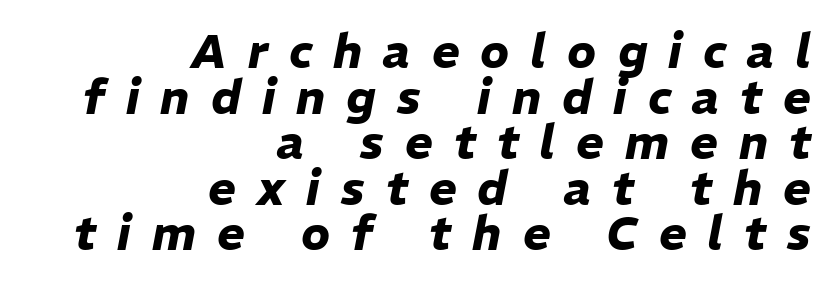
The area under the type is left untouched. Line endings align vertically; line beginnings do not. There's an unmistakable incline to the writing here. The letters advance in unequal steps, a hallmark of proportional type.
